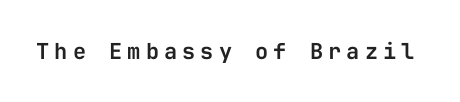
{"italic": "no", "underline": "no", "letter_spacing": "wide", "letter_spacing_em": 0.23, "glyph_px": 22}
